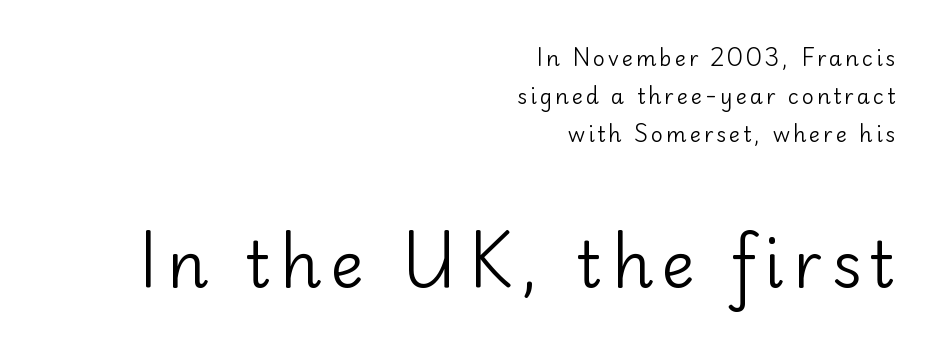
Q: Is the text bold? A: No.
Q: Is the text italic (slanted)? A: No, it is upright.
Q: Is the typeface a serif or a sans-serif typeface? A: Sans-serif.
Q: Is the text underlined? A: No.
Q: How is the paragraph aligned? A: Right-aligned.
Q: Which block of text is set in a larger size, the first (top) or the second (bottom)? A: The second (bottom) one.
Q: Width (condensed, normal, or wide)? A: Normal.
Q: Stroke contrast? A: Low.
Q: x-height? A: Small.
Q: Monospaced? A: No.
